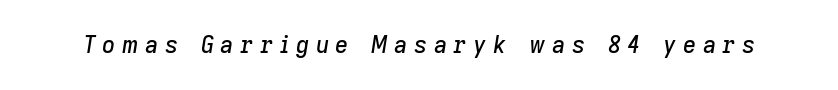
The image shows 23 px text type, italic (leaning right); set unusually wide letter spacing (+0.28 em), not underlined.
